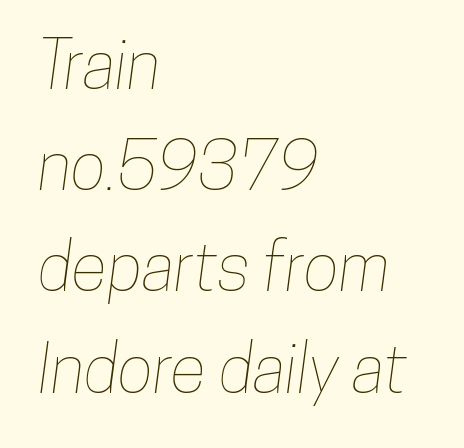
The foot of each line stays bare and open. The tracking reads as untouched default to a designer's eye. Compared with a centered layout, this one pins lines to the left instead. If you measured baseline to baseline, you'd find a middling distance. Note the varied advance widths — an 'i' is clearly narrower than an 'm'.
